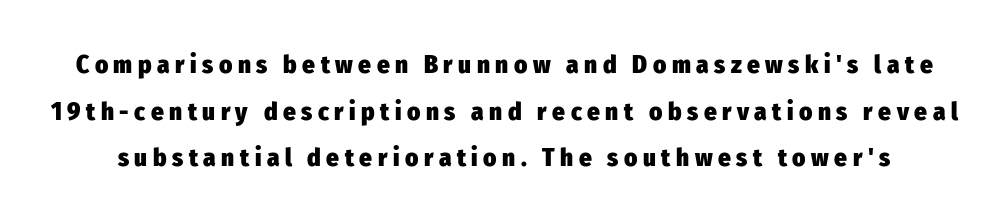
{"italic": "no", "bold": "yes", "underline": "no", "line_spacing_ratio": 1.87, "letter_spacing": "wide", "letter_spacing_em": 0.22, "glyph_px": 25}
